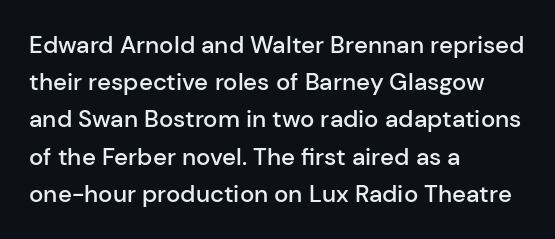
{"italic": "no", "bold": "semi", "underline": "no", "align": "left", "line_spacing": "normal", "line_spacing_ratio": 1.55, "letter_spacing": "normal", "letter_spacing_em": 0.0, "glyph_px": 24}
